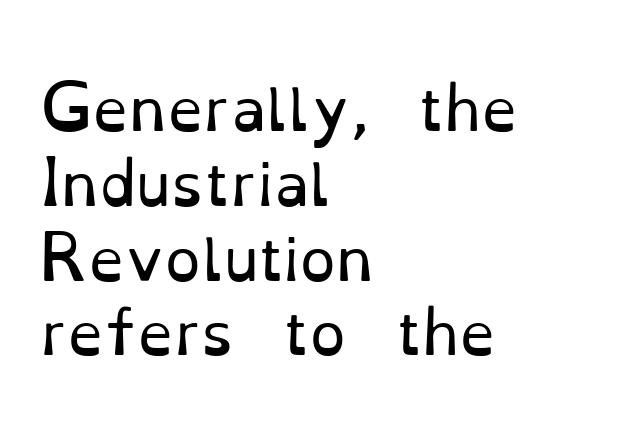
The image shows 58 px regular-weight serif type, upright; set left-aligned, normal line spacing (1.29x), normal letter spacing, not underlined; low stroke contrast and a small x-height.
